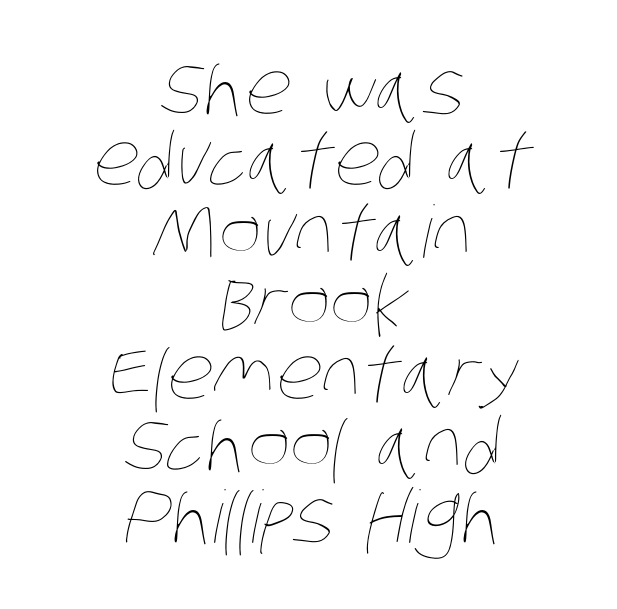
{"bold": "no", "weight": "thin", "width": "condensed", "stroke_contrast": "low", "x_height": "large", "monospaced": "no", "underline": "no", "align": "center", "line_spacing": "tight", "line_spacing_ratio": 0.99, "letter_spacing": "normal", "letter_spacing_em": 0.0, "glyph_px": 72}
